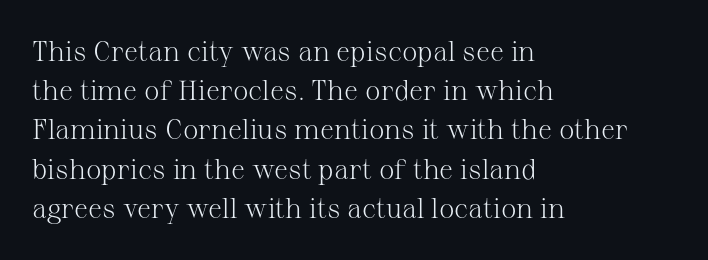
Q: Is the text bold? A: No.
Q: Is the text italic (slanted)? A: No, it is upright.
Q: Is the typeface a serif or a sans-serif typeface? A: Serif.
Q: Is the text underlined? A: No.
Q: How is the paragraph aligned? A: Left-aligned.
Q: Is the spacing between letters normal or unusually wide? A: Normal.
Q: Is the spacing between lines tight, normal or loose? A: Normal.
Q: Width (condensed, normal, or wide)? A: Normal.
Q: Stroke contrast? A: Medium.
Q: x-height? A: Medium.
Q: Monospaced? A: No.
